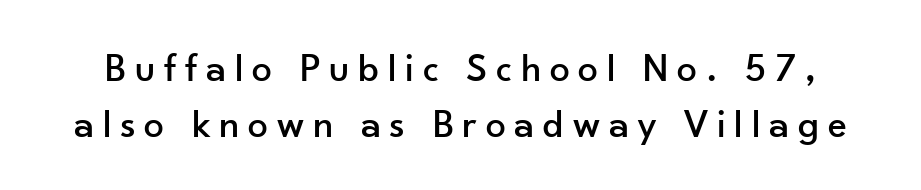
{"serif": "no", "italic": "no", "width": "normal", "stroke_contrast": "low", "x_height": "small", "monospaced": "no", "underline": "no", "line_spacing": "normal", "line_spacing_ratio": 1.39, "letter_spacing": "wide", "letter_spacing_em": 0.22, "glyph_px": 40}
